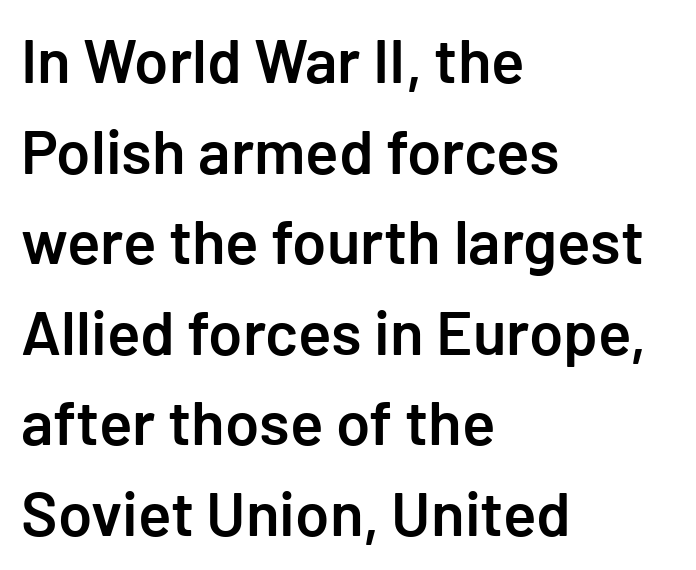
Layout note: lines flush left. The glyphs in this specimen are sans serif. Clear beneath every line of the passage. Regarding leading, the lines here are spaced in the standard way. Summary of weight: moderately heavy, a semibold. Letter spacing: default.
